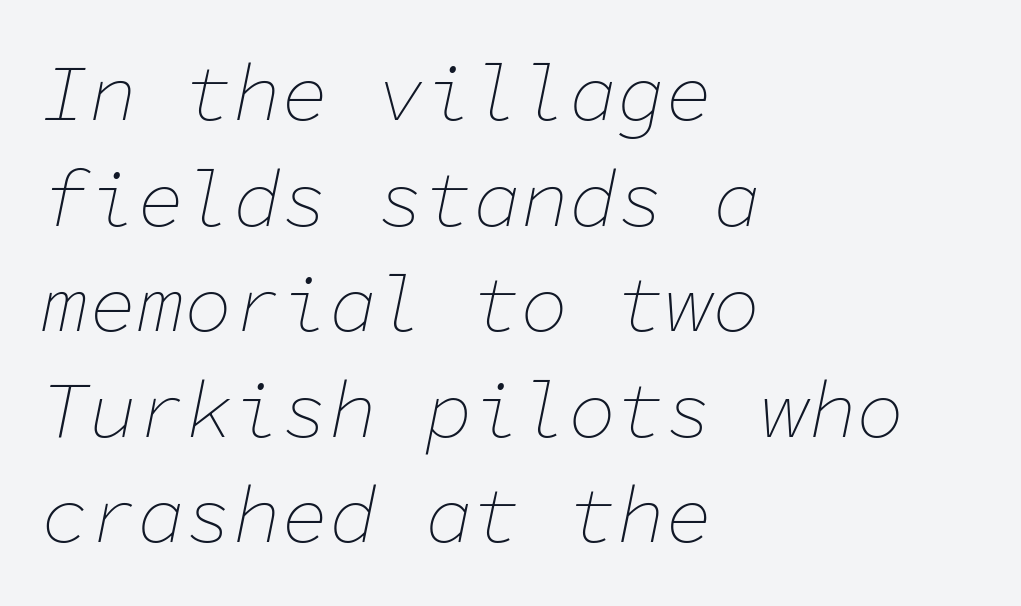
The image shows 80 px thin type, italic (leaning right), monospaced; set left-aligned, normal line spacing (1.32x), normal letter spacing, not underlined; low stroke contrast and a medium x-height.
